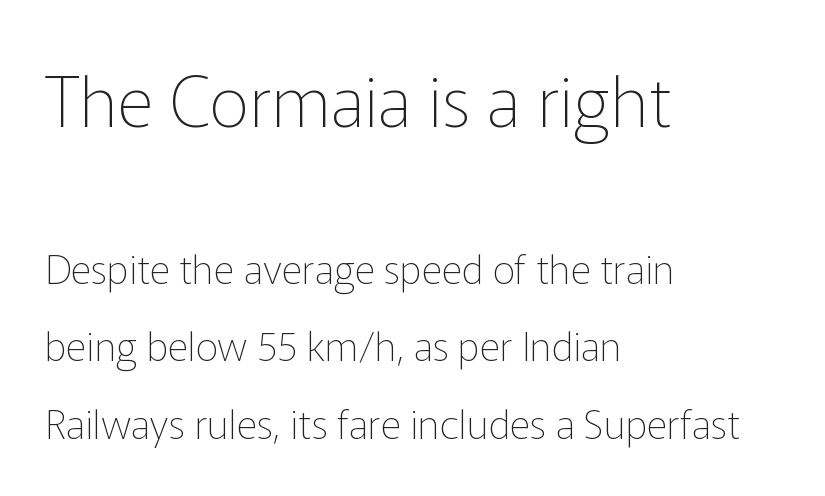
Which margin do the lines hug? The left one — the right edge is uneven. These lines are rendered in a variable-pitch font. The letterforms sit at book weight or below. In terms of letterform style, serifs are entirely absent. What's the leading like? Stretched, with rows far apart.
